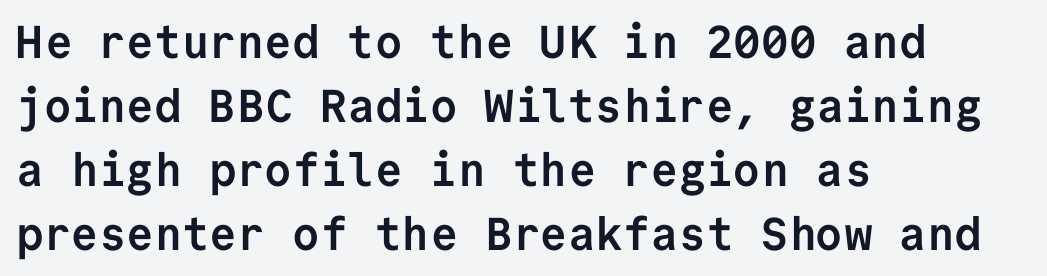
The image shows 46 px semibold sans-serif type, upright, monospaced; set left-aligned, normal line spacing (1.39x), normal letter spacing, not underlined; low stroke contrast and a medium x-height.
